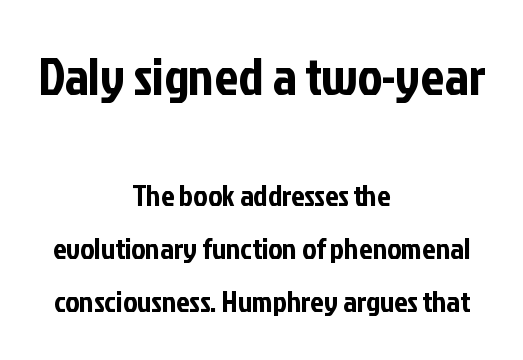
Which margin do the lines hug? Neither — every line sits in the middle. Scale decreases going downward across the two blocks. The type family on display is of the sans-serif kind. The tracking reads as untouched default to a designer's eye.
